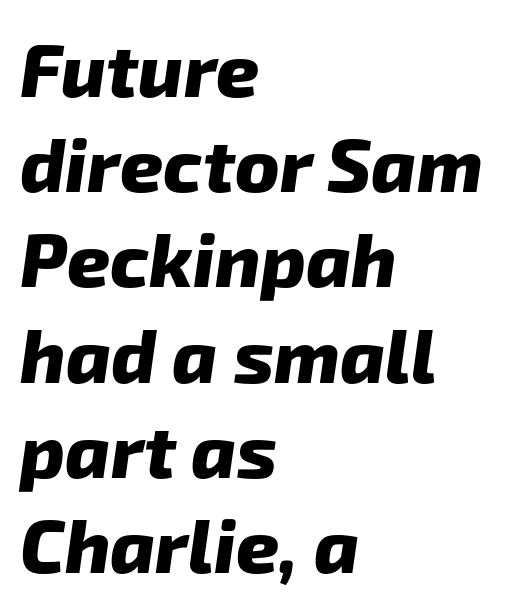
Q: Is the text bold? A: Yes.
Q: Is the typeface a serif or a sans-serif typeface? A: Sans-serif.
Q: Is the text underlined? A: No.
Q: How is the paragraph aligned? A: Left-aligned.
Q: Is the spacing between letters normal or unusually wide? A: Normal.
Q: Is the spacing between lines tight, normal or loose? A: Normal.
Q: Width (condensed, normal, or wide)? A: Normal.
Q: Stroke contrast? A: Low.
Q: x-height? A: Medium.
Q: Monospaced? A: No.
